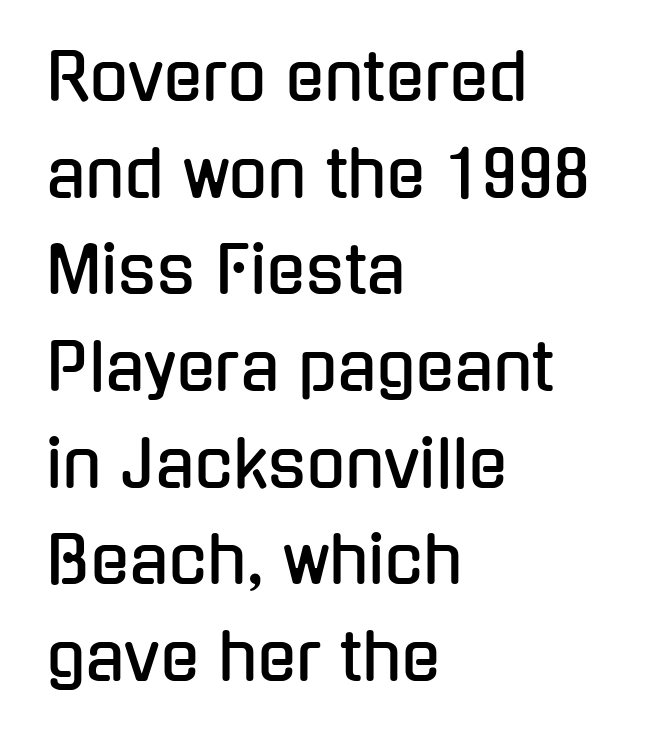
Q: Is the text italic (slanted)? A: No, it is upright.
Q: Is the typeface a serif or a sans-serif typeface? A: Sans-serif.
Q: Is the text underlined? A: No.
Q: How is the paragraph aligned? A: Left-aligned.
Q: Is the spacing between letters normal or unusually wide? A: Normal.
Q: Is the spacing between lines tight, normal or loose? A: Normal.
Q: Width (condensed, normal, or wide)? A: Condensed.
Q: Stroke contrast? A: Low.
Q: x-height? A: Medium.
Q: Monospaced? A: No.
